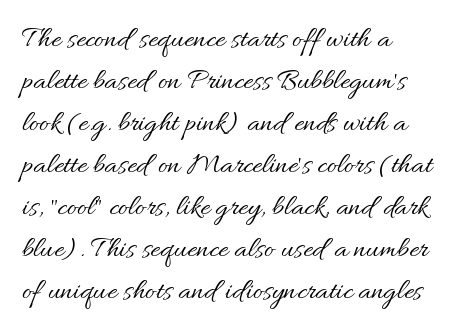
These lines stack with their left ends in a neat column. Looks like regular typesetting: each glyph gets only the width it needs. Each new line begins a customary step beneath the previous one. Stems here are at most as thick as an everyday book face. Glance below the letters and you will spot only blank space.
